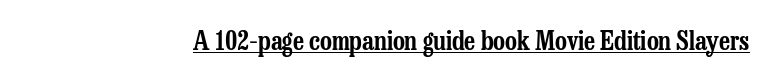
The image shows 26 px text type, upright; set normal letter spacing, underlined.
